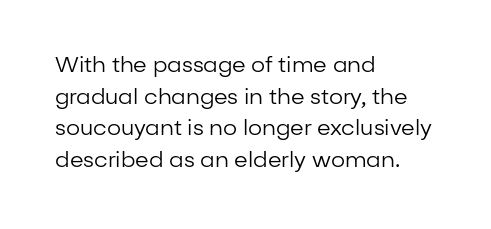
Ordinary non-slanted type is in use. Whoever set this chose a conventional vertical rhythm. Nothing unusual about the tracking: characters are spaced as the font intends. Every row of glyphs begins at an identical x-position on the left.
